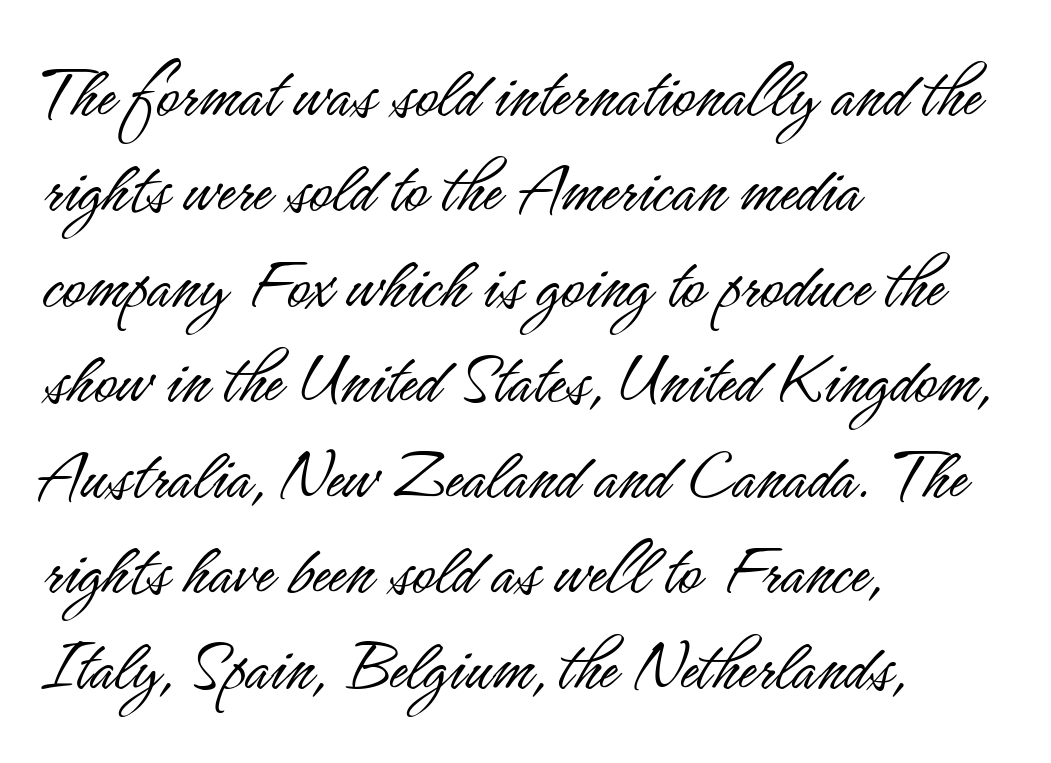
The image shows 77 px light, condensed sans-serif type; set left-aligned, line spacing 1.24x, normal letter spacing, not underlined; low stroke contrast and a small x-height.
